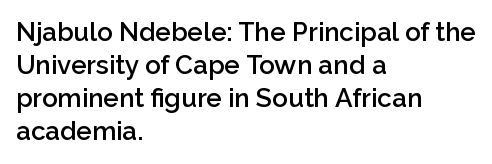
Q: Is the text bold? A: Semi-bold.
Q: Is the text italic (slanted)? A: No, it is upright.
Q: Is the text underlined? A: No.
Q: How is the paragraph aligned? A: Left-aligned.
Q: Is the spacing between letters normal or unusually wide? A: Normal.
Q: Is the spacing between lines tight, normal or loose? A: Normal.
